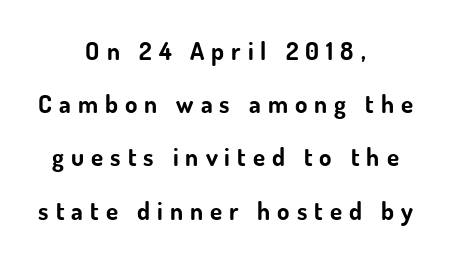
{"italic": "no", "bold": "yes", "underline": "no", "align": "center", "line_spacing": "loose", "line_spacing_ratio": 2.13, "letter_spacing": "wide", "letter_spacing_em": 0.28, "glyph_px": 25}
